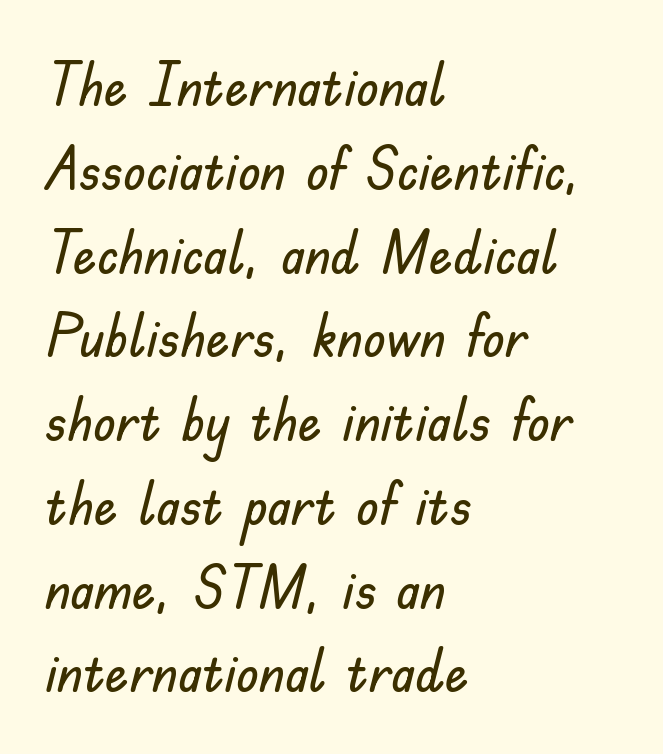
Q: Is the text italic (slanted)? A: Yes.
Q: Is the typeface a serif or a sans-serif typeface? A: Sans-serif.
Q: Is the text underlined? A: No.
Q: How is the paragraph aligned? A: Left-aligned.
Q: Is the spacing between letters normal or unusually wide? A: Normal.
Q: Is the spacing between lines tight, normal or loose? A: Normal.
Q: Width (condensed, normal, or wide)? A: Normal.
Q: Stroke contrast? A: Low.
Q: x-height? A: Small.
Q: Monospaced? A: No.
